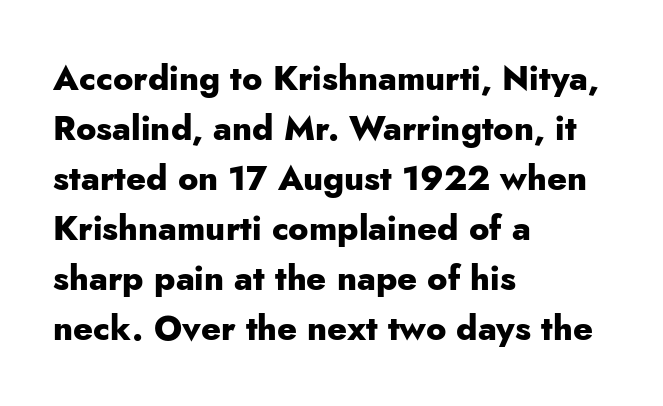
Q: Is the text bold? A: Yes.
Q: Is the text italic (slanted)? A: No, it is upright.
Q: Is the typeface a serif or a sans-serif typeface? A: Sans-serif.
Q: Is the text underlined? A: No.
Q: How is the paragraph aligned? A: Left-aligned.
Q: Is the spacing between letters normal or unusually wide? A: Normal.
Q: Is the spacing between lines tight, normal or loose? A: Normal.
Q: Width (condensed, normal, or wide)? A: Normal.
Q: Stroke contrast? A: Low.
Q: x-height? A: Small.
Q: Monospaced? A: No.
